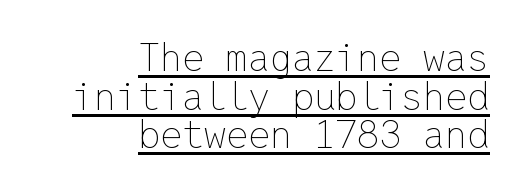
Q: Is the text bold? A: No.
Q: Is the text italic (slanted)? A: No, it is upright.
Q: Is the text underlined? A: Yes.
Q: How is the paragraph aligned? A: Right-aligned.
Q: Is the spacing between letters normal or unusually wide? A: Normal.
Q: Is the spacing between lines tight, normal or loose? A: Tight.
Q: Width (condensed, normal, or wide)? A: Normal.
Q: Stroke contrast? A: Low.
Q: x-height? A: Medium.
Q: Monospaced? A: Yes.
